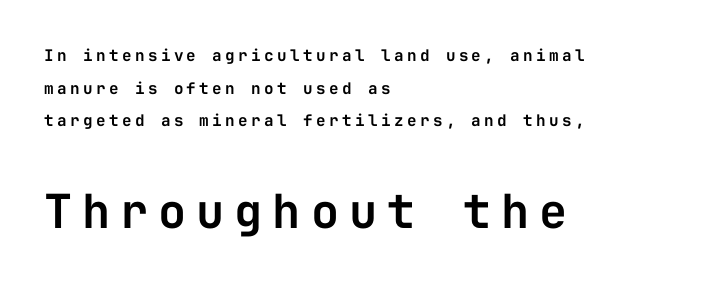
Caption: upper text group reduced, lower text group enlarged. Rule under the text: the space is simply empty. Does extra space separate the letters? Yes, quite a lot of it. Regarding serifs, this sample does without them. Think of a typewriter: that constant character pitch is what you see here.
